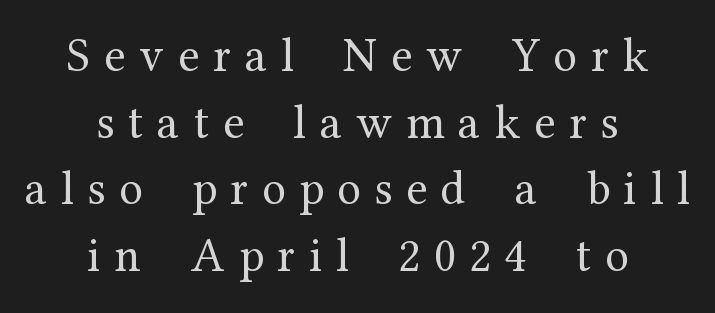
{"serif": "yes", "italic": "no", "bold": "no", "weight": "regular", "width": "normal", "stroke_contrast": "medium", "x_height": "medium", "monospaced": "no", "underline": "no", "align": "center", "line_spacing": "normal", "line_spacing_ratio": 1.39, "letter_spacing": "wide", "letter_spacing_em": 0.29, "glyph_px": 48}
